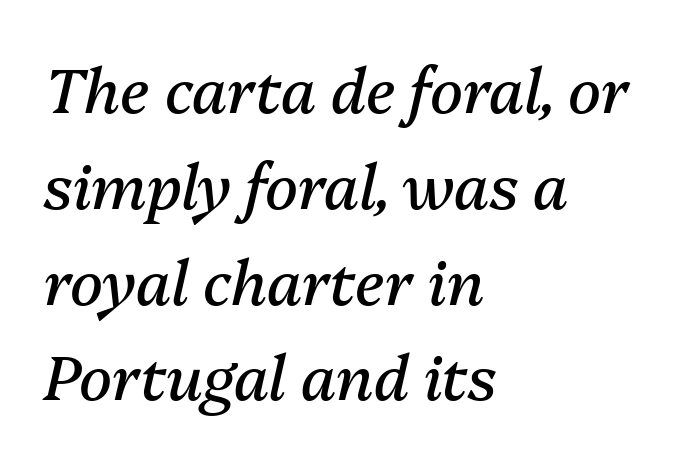
The font sits on the lighter half of the weight spectrum, regular included. An italicized treatment has been applied to the whole sample. Each new line begins a customary step beneath the previous one. These lines are rendered in a variable-pitch font. The passage is arranged the way most books set body copy — flush left. Observe the ordinary spacing: letters are neighbours, not strangers.
